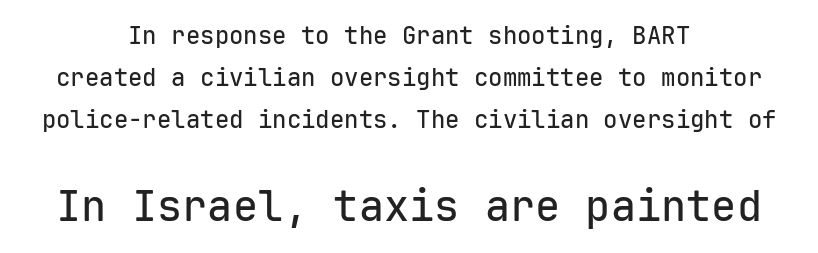
The image shows 42 px sans-serif type, upright, monospaced; set centered, line spacing 1.74x, normal letter spacing, not underlined; the second (bottom) block is 1.75x larger; low stroke contrast and a medium x-height.
